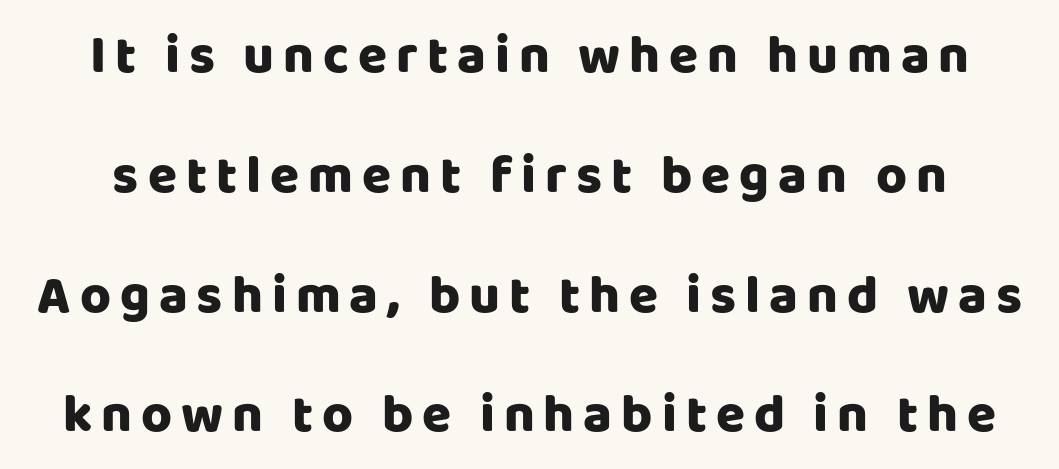
{"serif": "no", "italic": "no", "width": "normal", "stroke_contrast": "low", "x_height": "large", "monospaced": "no", "underline": "no", "line_spacing": "loose", "line_spacing_ratio": 2.26, "glyph_px": 53}
